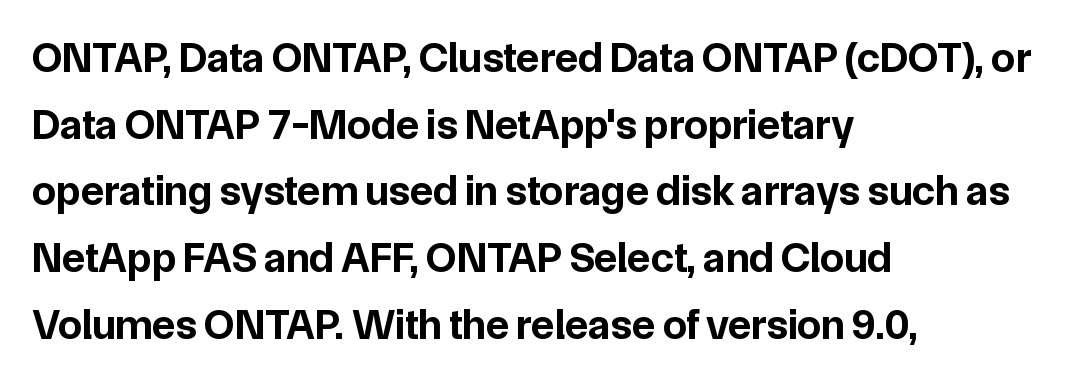
The image shows 43 px bold sans-serif type, upright; set left-aligned, normal line spacing (1.55x), normal letter spacing, not underlined; low stroke contrast and a medium x-height.
